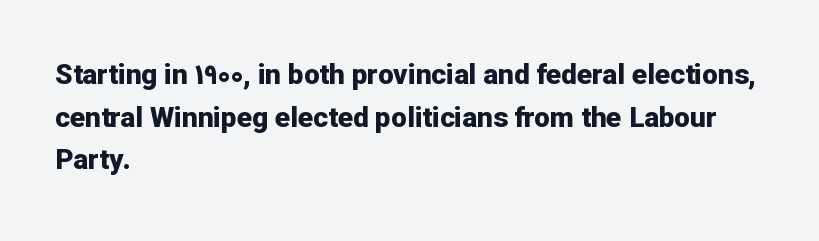
Each letter keeps its own natural width here, so spacing adapts to shape. Its strokes are broad and dark, the hallmark of bold type. The font's upright variant was chosen for this text. Classification — sans serif. Just letters on the line, the space beneath them empty. A normal amount of white space separates one row of letters from the next.
